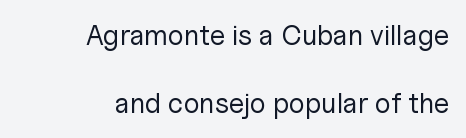
Q: Is the text bold? A: No.
Q: Is the text italic (slanted)? A: No, it is upright.
Q: Is the typeface a serif or a sans-serif typeface? A: Sans-serif.
Q: Is the text underlined? A: No.
Q: How is the paragraph aligned? A: Right-aligned.
Q: Is the spacing between letters normal or unusually wide? A: Normal.
Q: Is the spacing between lines tight, normal or loose? A: Loose.
Q: Width (condensed, normal, or wide)? A: Normal.
Q: Stroke contrast? A: Low.
Q: x-height? A: Medium.
Q: Monospaced? A: No.
